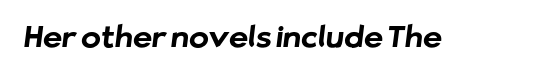
Q: Is the text bold? A: Yes.
Q: Is the typeface a serif or a sans-serif typeface? A: Sans-serif.
Q: Is the text underlined? A: No.
Q: Is the spacing between letters normal or unusually wide? A: Normal.
Q: Width (condensed, normal, or wide)? A: Normal.
Q: Stroke contrast? A: Low.
Q: x-height? A: Medium.
Q: Monospaced? A: No.
